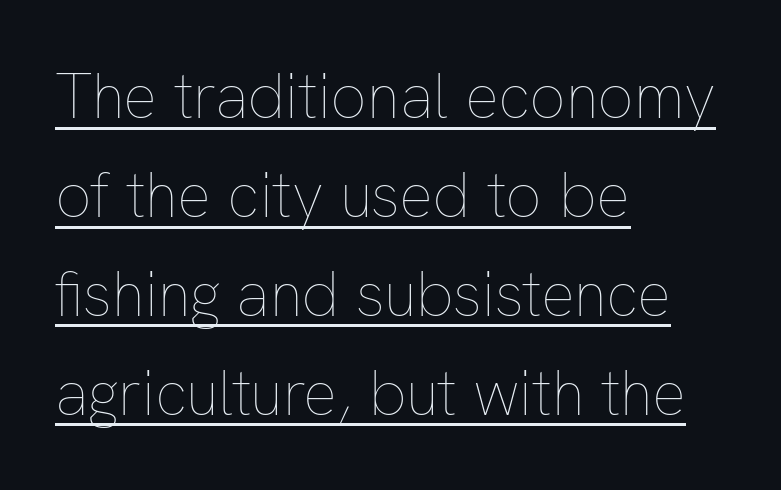
Q: Is the text bold? A: No.
Q: Is the text italic (slanted)? A: No, it is upright.
Q: Is the text underlined? A: Yes.
Q: How is the paragraph aligned? A: Left-aligned.
Q: Is the spacing between letters normal or unusually wide? A: Normal.
Q: Is the spacing between lines tight, normal or loose? A: Normal.
Q: Width (condensed, normal, or wide)? A: Normal.
Q: Stroke contrast? A: Low.
Q: x-height? A: Medium.
Q: Monospaced? A: No.
